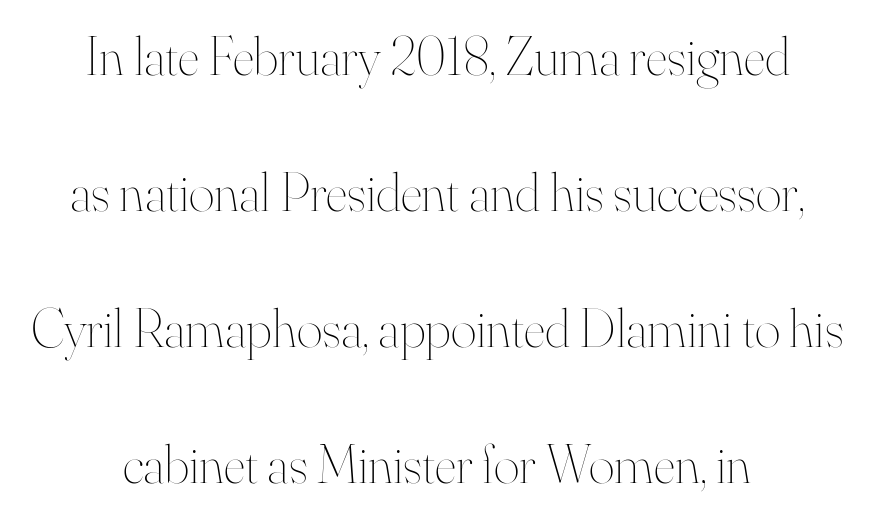
{"italic": "no", "bold": "no", "weight": "thin", "width": "normal", "stroke_contrast": "high", "x_height": "small", "monospaced": "no", "underline": "no", "align": "center", "line_spacing": "loose", "line_spacing_ratio": 2.47, "letter_spacing": "normal", "letter_spacing_em": 0.0, "glyph_px": 55}
